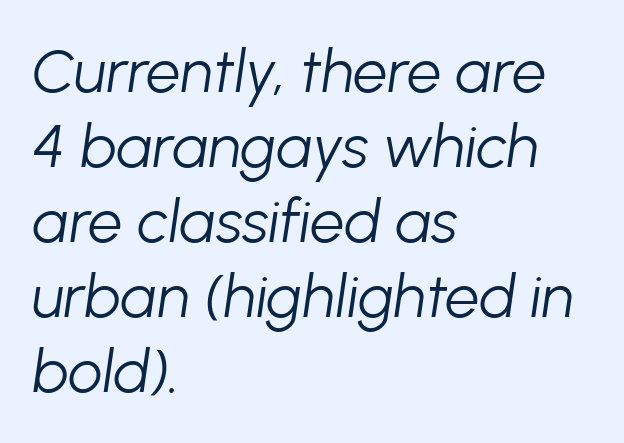
{"italic": "yes", "lean": "right", "slant_degrees": 8, "bold": "no", "weight": "light", "width": "normal", "stroke_contrast": "low", "x_height": "medium", "monospaced": "no", "underline": "no", "align": "left", "line_spacing_ratio": 1.23, "letter_spacing": "normal", "letter_spacing_em": 0.0, "glyph_px": 61}
